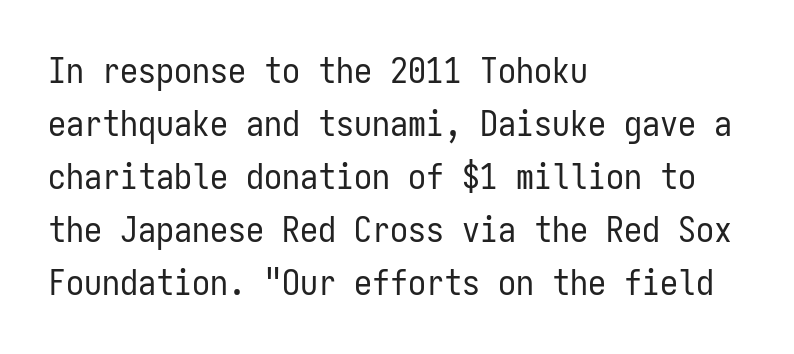
In terms of posture, this sample is upright. Fixed-width glyphs throughout — classic coding-font behaviour. These lines are composed in type without serifs. Underlining? Definitely not there. The font is comparable to plain body text, perhaps lighter. The compositor pushed each line to the left boundary.
